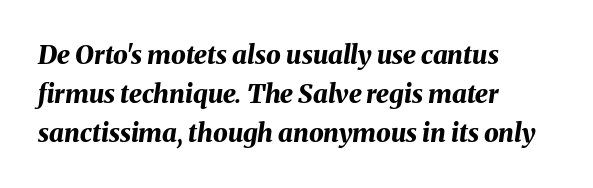
Look at the stroke-to-counter ratio: heavy, a bold. These lines stack with their left ends in a neat column. Students, note that the glyphs here touch the page at normal intervals. An italicized treatment has been applied to the whole sample. Quick note: interline space is typical.
